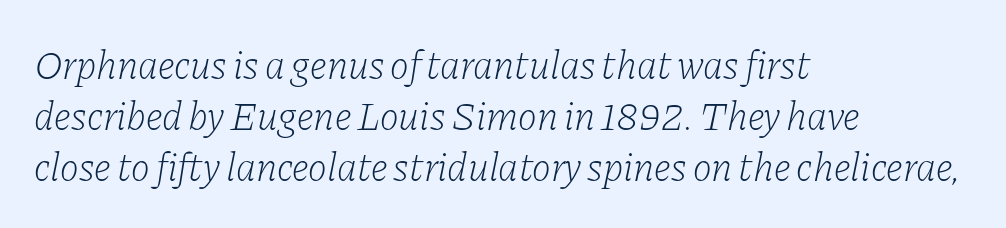
Q: Is the text bold? A: No.
Q: Is the text italic (slanted)? A: Yes, it leans right by about 11 degrees.
Q: Is the typeface a serif or a sans-serif typeface? A: Serif.
Q: Is the text underlined? A: No.
Q: How is the paragraph aligned? A: Left-aligned.
Q: Is the spacing between letters normal or unusually wide? A: Normal.
Q: Is the spacing between lines tight, normal or loose? A: Normal.
Q: Width (condensed, normal, or wide)? A: Normal.
Q: Stroke contrast? A: Low.
Q: x-height? A: Medium.
Q: Monospaced? A: No.
